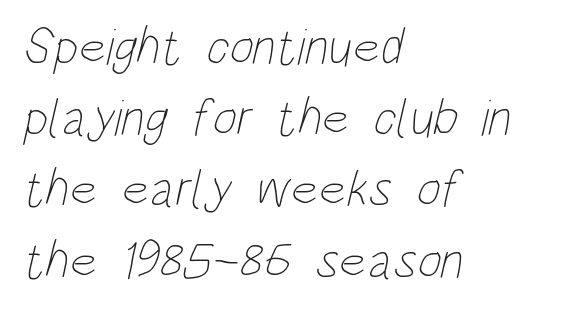
The image shows 52 px thin, condensed type; set left-aligned, normal line spacing (1.37x), normal letter spacing, not underlined; low stroke contrast and a large x-height.
